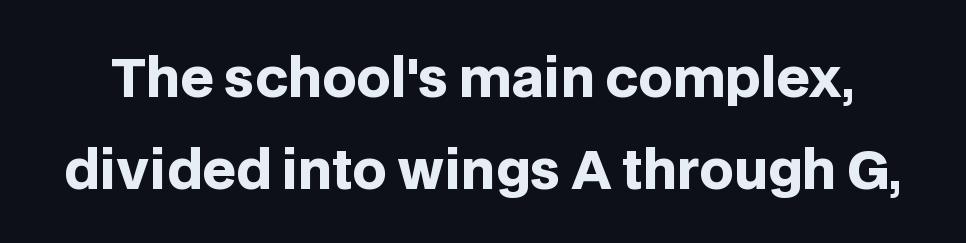
The image shows 53 px heavy sans-serif type, upright; set line spacing 1.73x, normal letter spacing, not underlined; low stroke contrast and a large x-height.
